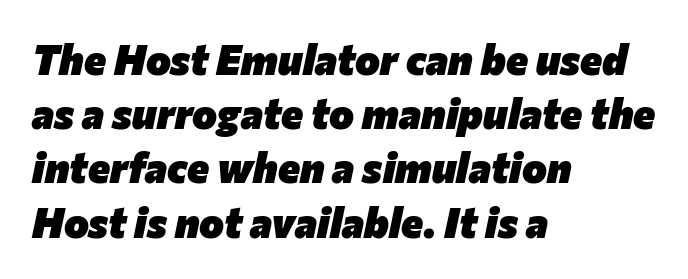
Q: Is the text bold? A: Yes.
Q: Is the text italic (slanted)? A: Yes, it leans right by about 12 degrees.
Q: Is the text underlined? A: No.
Q: How is the paragraph aligned? A: Left-aligned.
Q: Is the spacing between letters normal or unusually wide? A: Normal.
Q: Is the spacing between lines tight, normal or loose? A: Normal.
Q: Width (condensed, normal, or wide)? A: Normal.
Q: Stroke contrast? A: Low.
Q: x-height? A: Medium.
Q: Monospaced? A: No.
